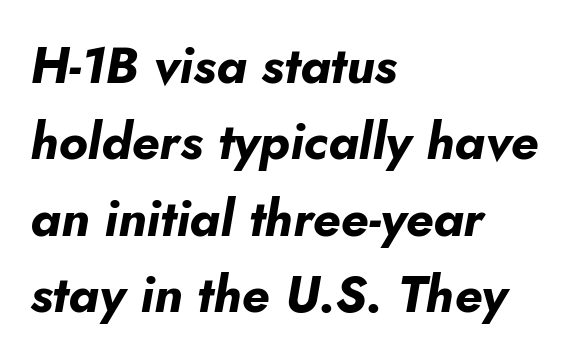
{"italic": "yes", "lean": "right", "slant_degrees": 10, "bold": "yes", "weight": "bold", "width": "normal", "stroke_contrast": "low", "x_height": "small", "monospaced": "no", "underline": "no", "align": "left", "line_spacing": "normal", "line_spacing_ratio": 1.5, "letter_spacing": "normal", "letter_spacing_em": 0.0, "glyph_px": 51}
